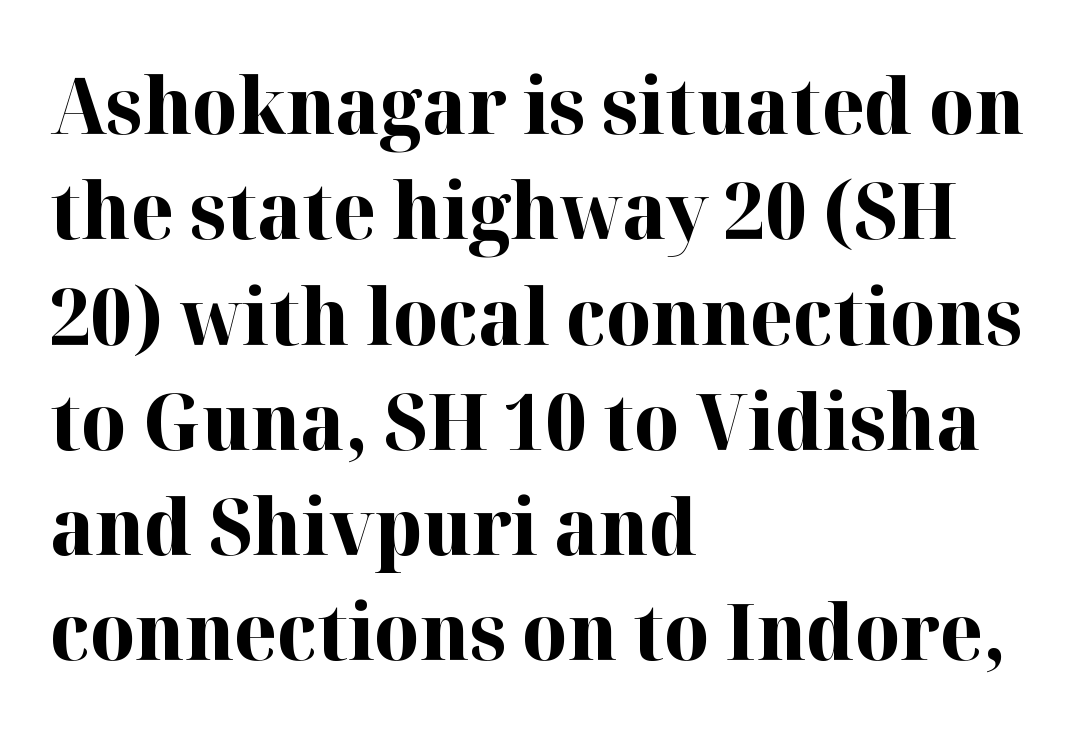
The image shows 78 px bold serif type, upright; set left-aligned, normal line spacing (1.35x), normal letter spacing, not underlined; high stroke contrast and a medium x-height.
